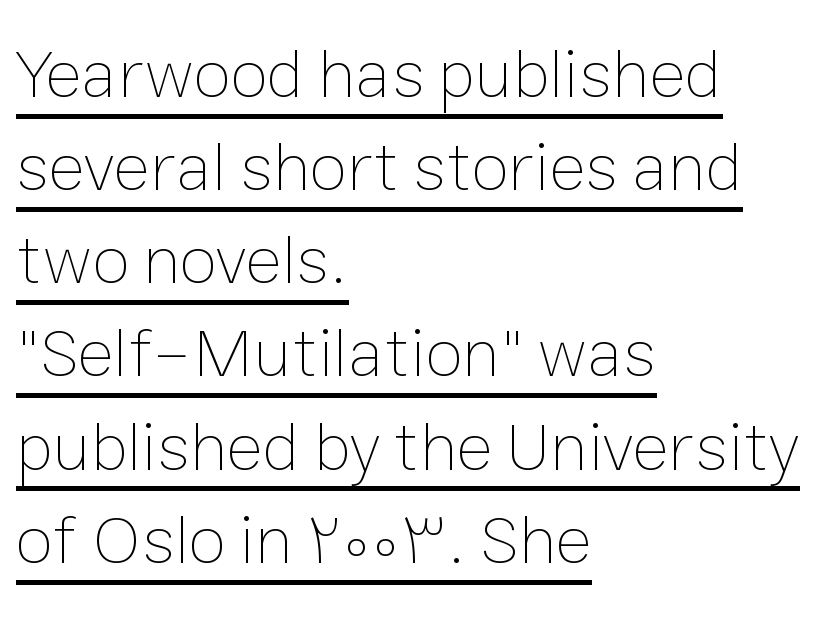
The image shows 69 px thin type, upright; set left-aligned, normal line spacing (1.35x), normal letter spacing, underlined; low stroke contrast and a medium x-height.
